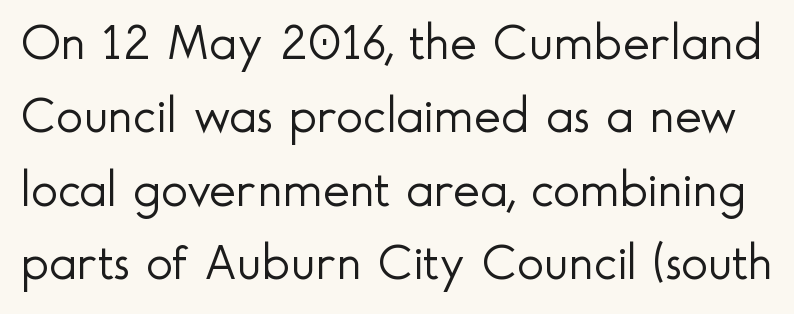
The image shows 51 px light sans-serif type, upright; set normal line spacing (1.44x), normal letter spacing, not underlined; a small x-height.
